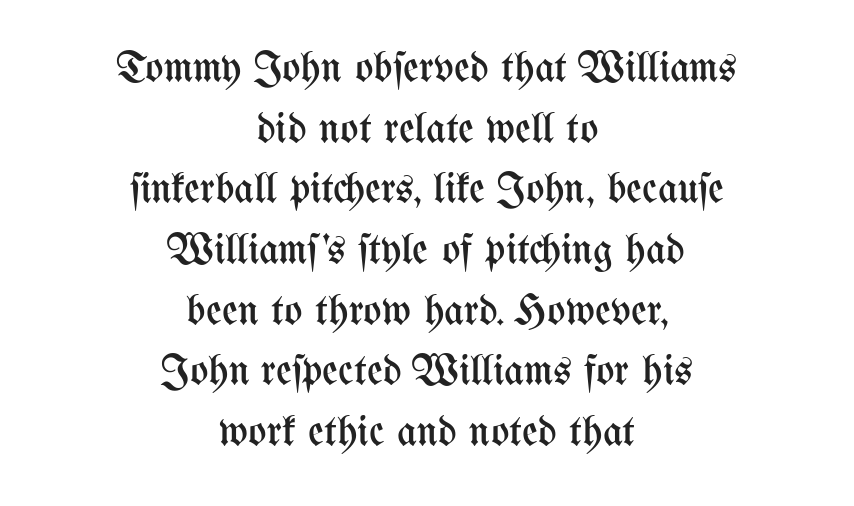
The image shows 43 px regular-weight, condensed type, upright; set centered, normal line spacing (1.41x), normal letter spacing, not underlined; medium stroke contrast and a medium x-height.
